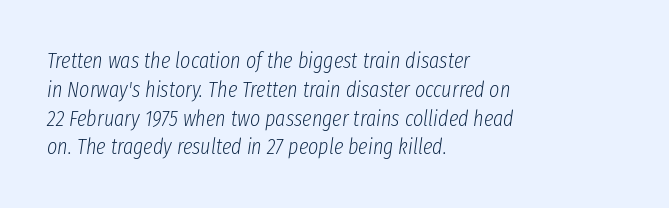
The face used here is rendered with its standard letterfit. This sample keeps an unexceptional amount of space between lines. All the whitespace from short lines collects on the right. The typeface has the unassuming heft of standard copy or less.
